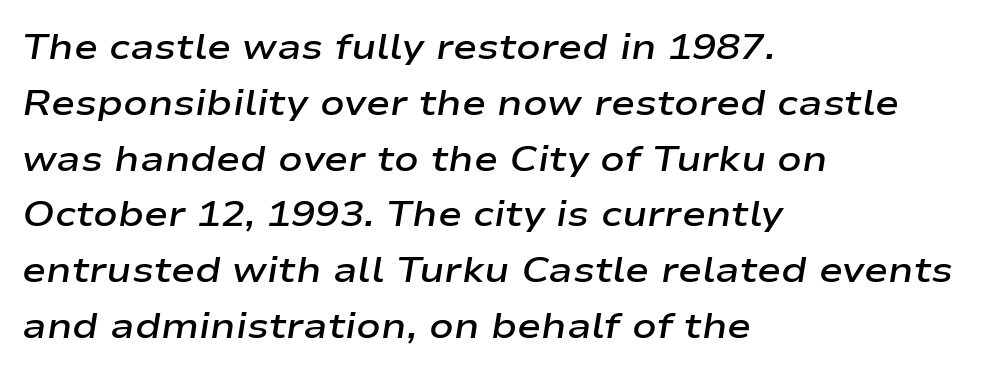
Q: Is the text bold? A: Semi-bold.
Q: Is the text italic (slanted)? A: Yes, it leans right by about 9 degrees.
Q: Is the text underlined? A: No.
Q: How is the paragraph aligned? A: Left-aligned.
Q: Is the spacing between letters normal or unusually wide? A: Normal.
Q: Is the spacing between lines tight, normal or loose? A: Normal.
Q: Width (condensed, normal, or wide)? A: Wide.
Q: Stroke contrast? A: Low.
Q: x-height? A: Medium.
Q: Monospaced? A: No.
